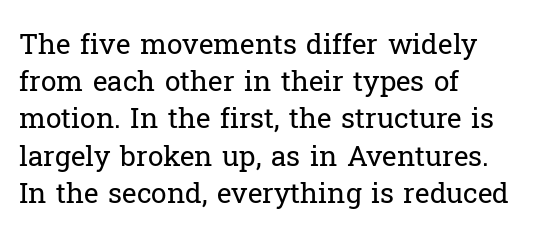
Q: Is the text bold? A: No.
Q: Is the text italic (slanted)? A: No, it is upright.
Q: Is the typeface a serif or a sans-serif typeface? A: Serif.
Q: Is the text underlined? A: No.
Q: How is the paragraph aligned? A: Left-aligned.
Q: Is the spacing between letters normal or unusually wide? A: Normal.
Q: Is the spacing between lines tight, normal or loose? A: Normal.
Q: Width (condensed, normal, or wide)? A: Normal.
Q: Stroke contrast? A: Low.
Q: x-height? A: Medium.
Q: Monospaced? A: No.
